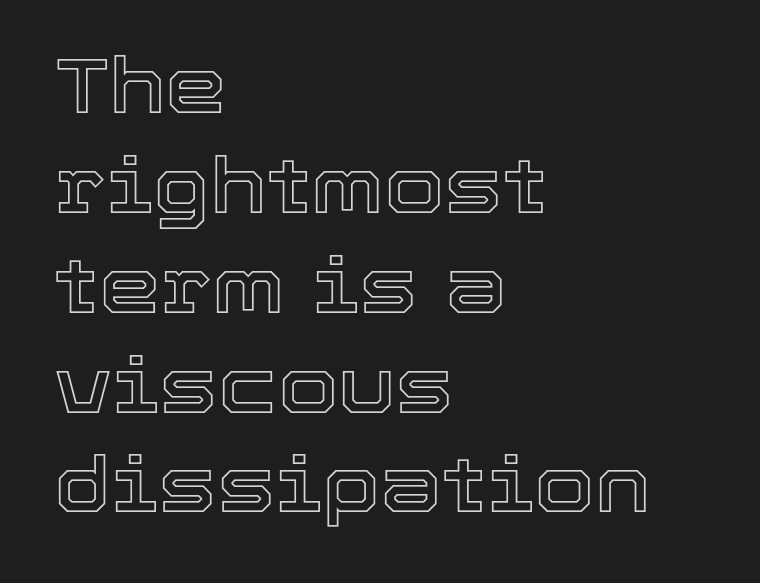
You can tell it's not italic because the verticals are truly vertical. Here the designer chose a conventional face with non-uniform glyph widths. These lines are set flush left with a ragged right edge. This block has exactly the height ordinary leading produces. This rendering features lettering with no underline. Look at the tracking — it's just the regular setting, nothing added.
